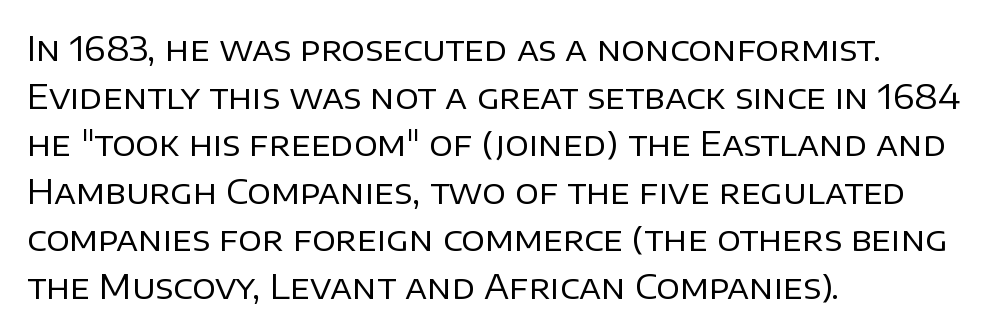
Q: Is the text bold? A: No.
Q: Is the text italic (slanted)? A: No, it is upright.
Q: Is the typeface a serif or a sans-serif typeface? A: Sans-serif.
Q: Is the text underlined? A: No.
Q: How is the paragraph aligned? A: Left-aligned.
Q: Is the spacing between letters normal or unusually wide? A: Normal.
Q: Is the spacing between lines tight, normal or loose? A: Normal.
Q: Width (condensed, normal, or wide)? A: Normal.
Q: Stroke contrast? A: Low.
Q: x-height? A: Large.
Q: Monospaced? A: No.
